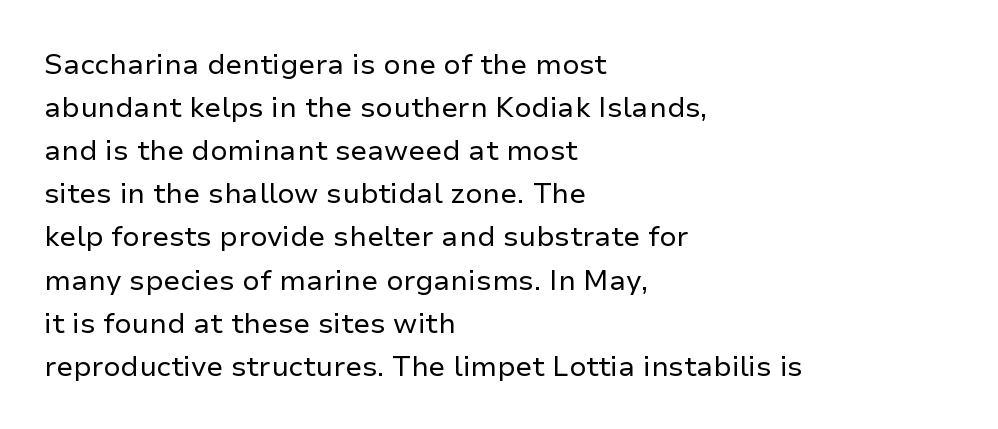
{"serif": "no", "italic": "no", "bold": "no", "weight": "regular", "width": "normal", "stroke_contrast": "low", "x_height": "medium", "monospaced": "no", "underline": "no", "align": "left", "line_spacing": "normal", "line_spacing_ratio": 1.54, "letter_spacing": "normal", "letter_spacing_em": 0.0, "glyph_px": 28}
